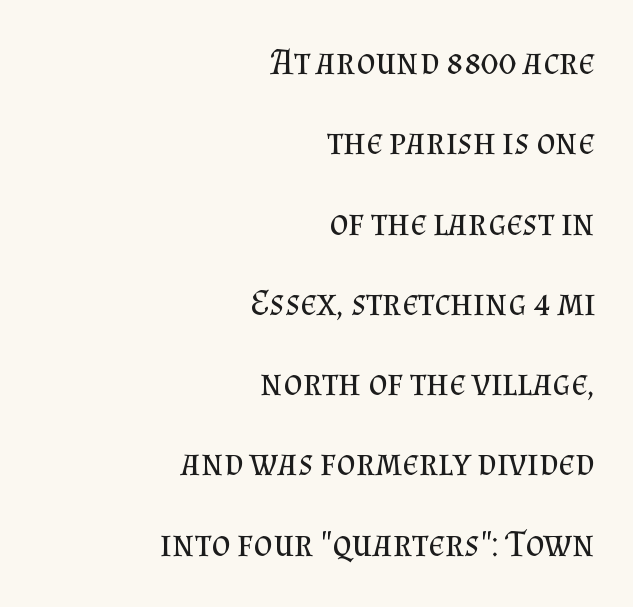
Q: Is the text bold? A: No.
Q: Is the text italic (slanted)? A: No, it is upright.
Q: Is the typeface a serif or a sans-serif typeface? A: Serif.
Q: Is the text underlined? A: No.
Q: How is the paragraph aligned? A: Right-aligned.
Q: Is the spacing between letters normal or unusually wide? A: Normal.
Q: Is the spacing between lines tight, normal or loose? A: Loose.
Q: Width (condensed, normal, or wide)? A: Normal.
Q: Stroke contrast? A: Medium.
Q: x-height? A: Small.
Q: Monospaced? A: No.
